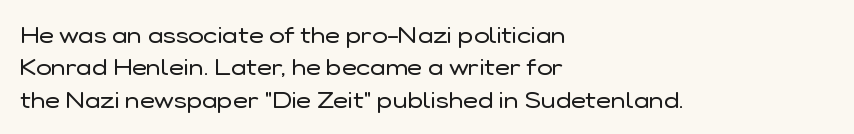
{"italic": "no", "bold": "no", "underline": "no", "align": "left", "line_spacing": "normal", "line_spacing_ratio": 1.41, "letter_spacing": "normal", "letter_spacing_em": 0.0, "glyph_px": 23}
